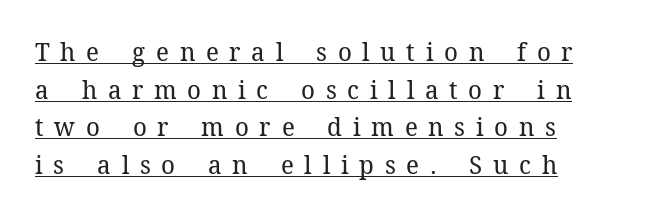
{"italic": "no", "bold": "no", "underline": "yes", "align": "left", "line_spacing": "normal", "line_spacing_ratio": 1.45, "letter_spacing": "wide", "letter_spacing_em": 0.41, "glyph_px": 26}
